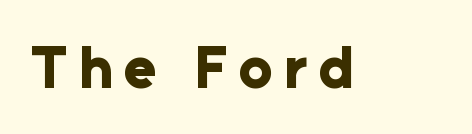
The image shows 60 px bold sans-serif type, upright; set not underlined; low stroke contrast and a medium x-height.
